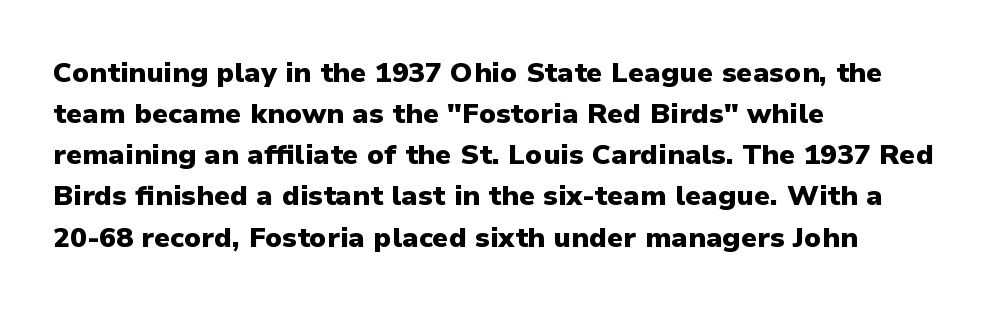
{"serif": "no", "italic": "no", "bold": "yes", "weight": "heavy", "width": "normal", "stroke_contrast": "low", "x_height": "medium", "monospaced": "no", "underline": "no", "align": "left", "line_spacing": "normal", "line_spacing_ratio": 1.47, "letter_spacing": "normal", "letter_spacing_em": 0.0, "glyph_px": 28}
